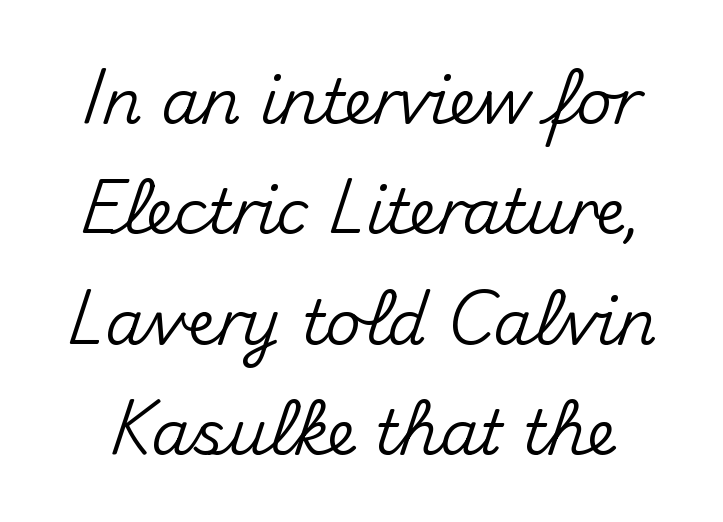
Q: Is the text italic (slanted)? A: Yes.
Q: Is the typeface a serif or a sans-serif typeface? A: Sans-serif.
Q: Is the text underlined? A: No.
Q: Is the spacing between letters normal or unusually wide? A: Normal.
Q: Width (condensed, normal, or wide)? A: Normal.
Q: Stroke contrast? A: Medium.
Q: x-height? A: Small.
Q: Monospaced? A: No.
